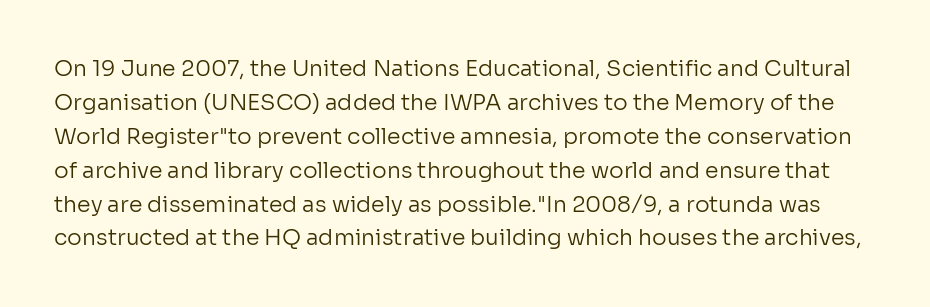
Q: Is the text bold? A: No.
Q: Is the text italic (slanted)? A: No, it is upright.
Q: Is the text underlined? A: No.
Q: Is the spacing between letters normal or unusually wide? A: Normal.
Q: Is the spacing between lines tight, normal or loose? A: Normal.
